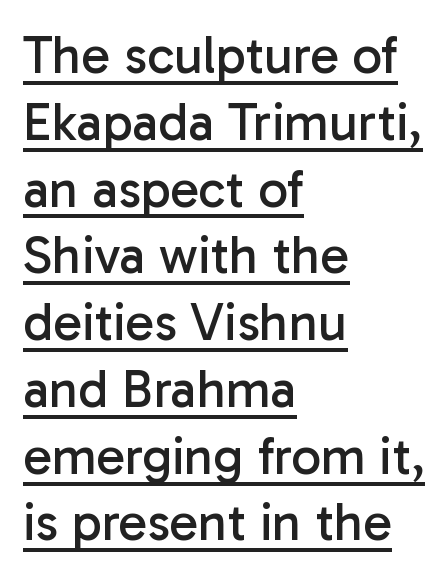
Q: Is the text bold? A: No.
Q: Is the text italic (slanted)? A: No, it is upright.
Q: Is the typeface a serif or a sans-serif typeface? A: Sans-serif.
Q: Is the text underlined? A: Yes.
Q: How is the paragraph aligned? A: Left-aligned.
Q: Is the spacing between letters normal or unusually wide? A: Normal.
Q: Is the spacing between lines tight, normal or loose? A: Normal.
Q: Width (condensed, normal, or wide)? A: Normal.
Q: Stroke contrast? A: Low.
Q: x-height? A: Medium.
Q: Monospaced? A: No.
